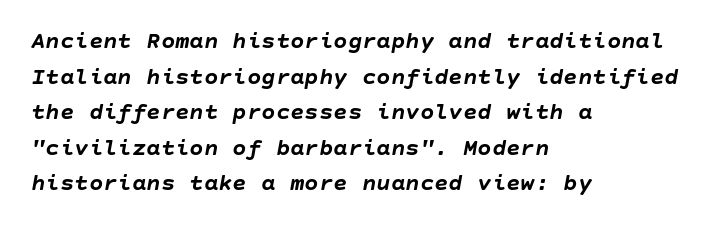
The image shows 24 px bold type, italic (leaning right); set left-aligned, normal line spacing (1.48x), normal letter spacing, not underlined.
